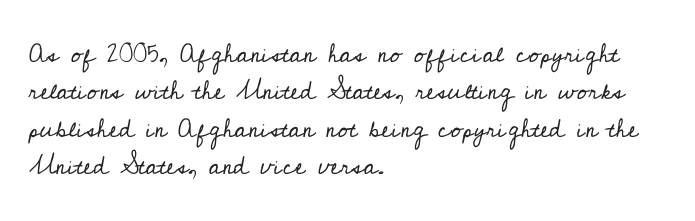
{"bold": "no", "underline": "no", "align": "left", "line_spacing": "normal", "line_spacing_ratio": 1.44, "letter_spacing": "normal", "letter_spacing_em": 0.0, "glyph_px": 26}
